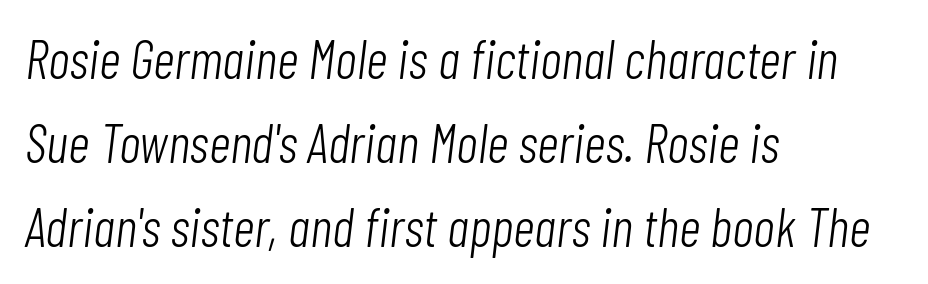
The image shows 54 px light, condensed type, italic (leaning right); set left-aligned, normal line spacing (1.56x), normal letter spacing, not underlined; low stroke contrast and a medium x-height.
